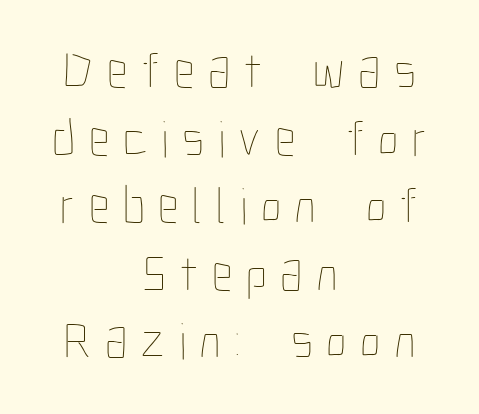
{"italic": "no", "bold": "no", "weight": "thin", "width": "condensed", "stroke_contrast": "low", "x_height": "medium", "monospaced": "no", "underline": "no", "align": "center", "line_spacing": "normal", "line_spacing_ratio": 1.3, "letter_spacing": "wide", "letter_spacing_em": 0.26, "glyph_px": 52}
